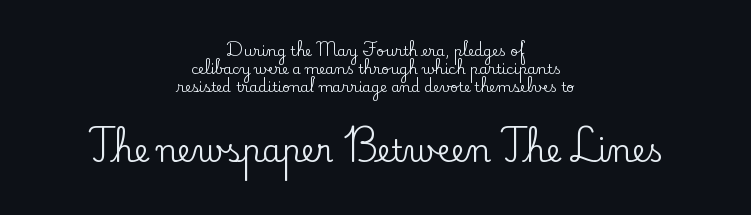
The image shows 31 px serif type, upright; set centered, normal line spacing (1.27x), normal letter spacing, not underlined; the second (bottom) block is 2.21x larger; low stroke contrast and a small x-height.
